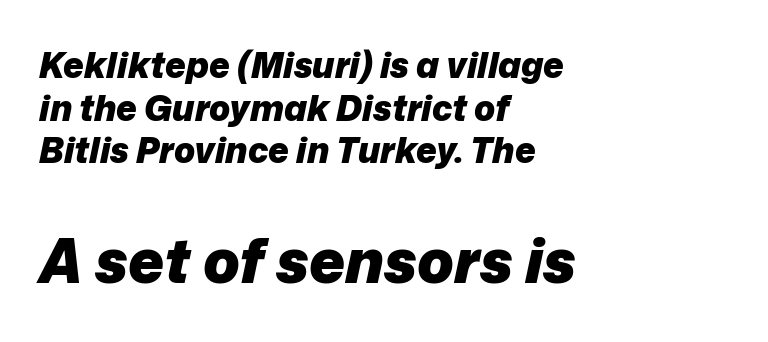
{"italic": "yes", "lean": "right", "slant_degrees": 12, "bold": "yes", "weight": "heavy", "width": "normal", "stroke_contrast": "low", "x_height": "medium", "monospaced": "no", "underline": "no", "align": "left", "line_spacing_ratio": 1.22, "letter_spacing": "normal", "letter_spacing_em": 0.0, "larger_block": "second", "size_ratio": 1.74, "glyph_px": 61}
